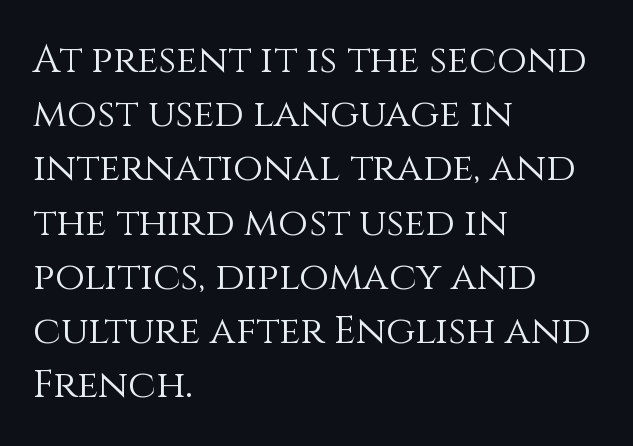
The image shows 39 px light type, upright; set left-aligned, normal line spacing (1.39x), normal letter spacing, not underlined; medium stroke contrast and a large x-height.
